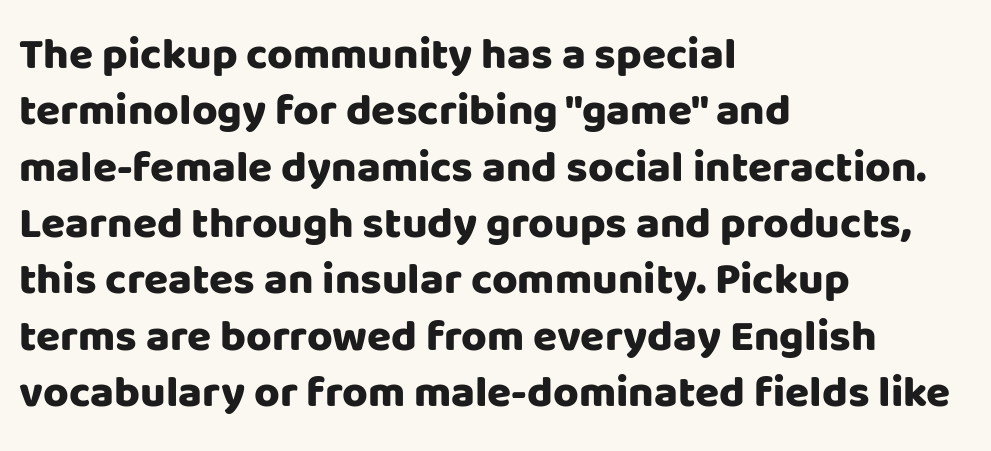
{"serif": "no", "italic": "no", "bold": "yes", "weight": "heavy", "width": "normal", "stroke_contrast": "low", "x_height": "large", "monospaced": "no", "underline": "no", "align": "left", "line_spacing": "normal", "line_spacing_ratio": 1.28, "letter_spacing": "normal", "letter_spacing_em": 0.0, "glyph_px": 44}
